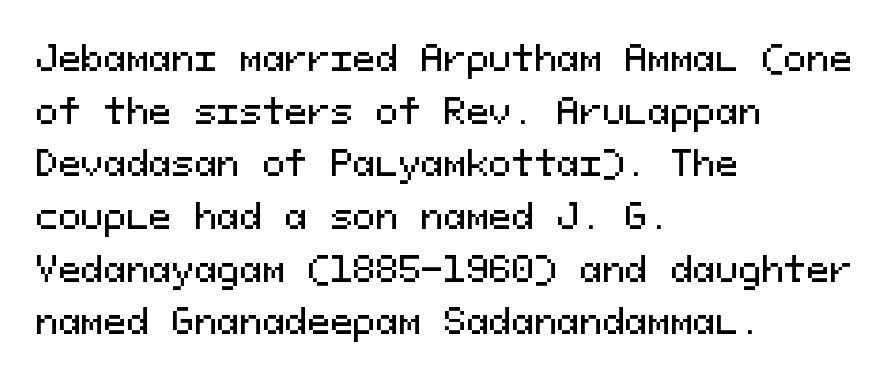
The image shows 34 px sans-serif type, upright, monospaced; set left-aligned, normal line spacing (1.55x), normal letter spacing, not underlined; medium stroke contrast and a medium x-height.
